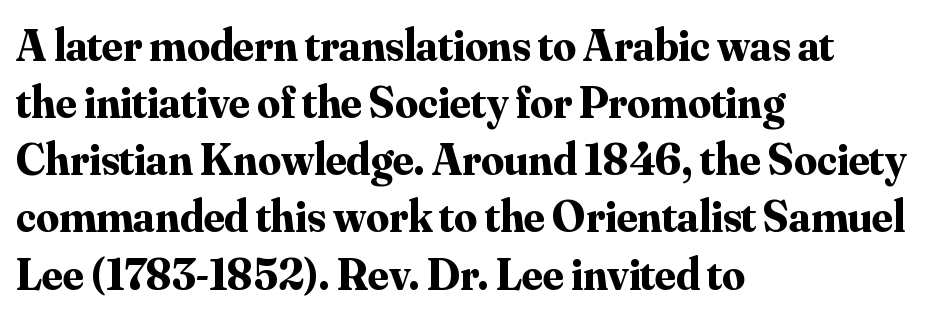
Q: Is the text bold? A: Yes.
Q: Is the text italic (slanted)? A: No, it is upright.
Q: Is the typeface a serif or a sans-serif typeface? A: Serif.
Q: Is the text underlined? A: No.
Q: How is the paragraph aligned? A: Left-aligned.
Q: Is the spacing between letters normal or unusually wide? A: Normal.
Q: Is the spacing between lines tight, normal or loose? A: Normal.
Q: Width (condensed, normal, or wide)? A: Normal.
Q: Stroke contrast? A: Medium.
Q: x-height? A: Small.
Q: Monospaced? A: No.
